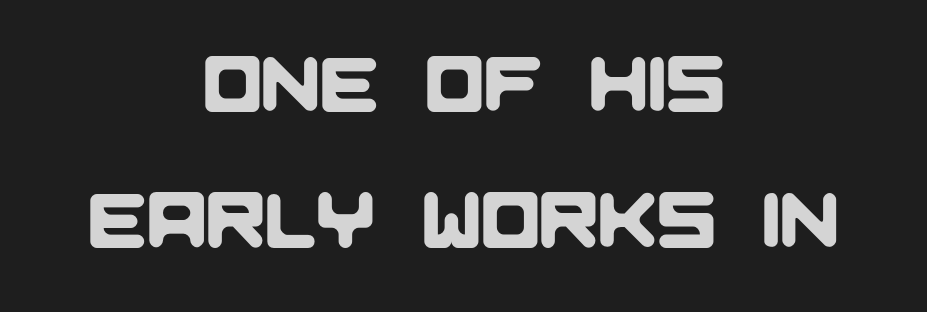
In terms of letterspacing, this is plain default setting. Descenders are the only things crossing below the line. The rendering uses natural spacing where letterforms have individual widths. To sum up the face: it is a sans, with no serifs. Visually the block forms a symmetrical silhouette, jagged on both flanks.
